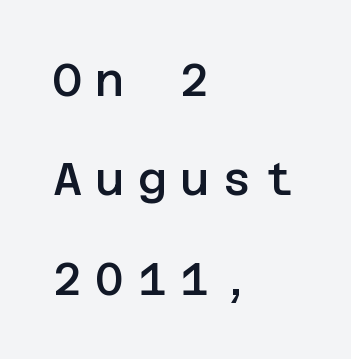
Students, this is semibold: more ink than regular, less than bold. I'd call this a sans setting — the letters go barefoot. Here the glyphs are tracked loosely, breaking word shapes into spaced letters. This block would shrink considerably if given ordinary leading; it's expanded now. Caption: multi-line text, flush left, ragged right. Every stem runs plumb, perpendicular to the baseline.
